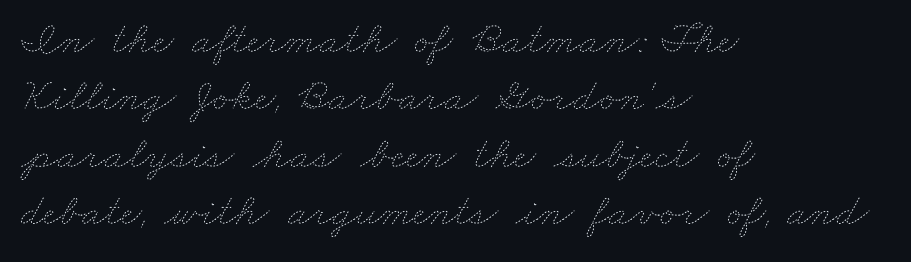
Words float on clear page, feet unadorned. The font sits on the lighter half of the weight spectrum, regular included. Teacher's note: observe the even left margin — that is flush-left alignment. How are the letters spaced? Ordinarily, with no added tracking. A typesetter would call this leading conventional body-copy spacing. The letters advance in unequal steps, a hallmark of proportional type.
